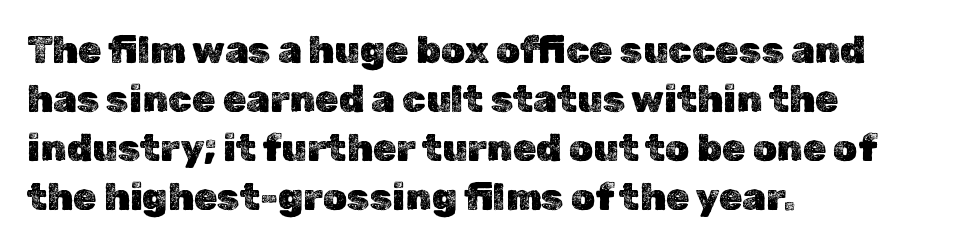
{"italic": "no", "width": "normal", "x_height": "medium", "monospaced": "no", "underline": "no", "align": "left", "line_spacing": "normal", "line_spacing_ratio": 1.29, "letter_spacing": "normal", "letter_spacing_em": 0.0, "glyph_px": 38}
